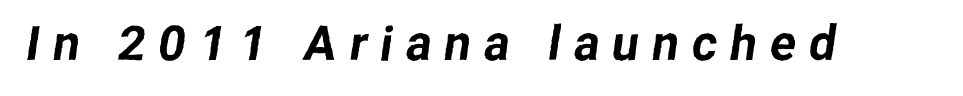
Q: Is the typeface a serif or a sans-serif typeface? A: Sans-serif.
Q: Is the text underlined? A: No.
Q: Is the spacing between letters normal or unusually wide? A: Unusually wide.
Q: Width (condensed, normal, or wide)? A: Normal.
Q: Stroke contrast? A: Low.
Q: x-height? A: Medium.
Q: Monospaced? A: No.
